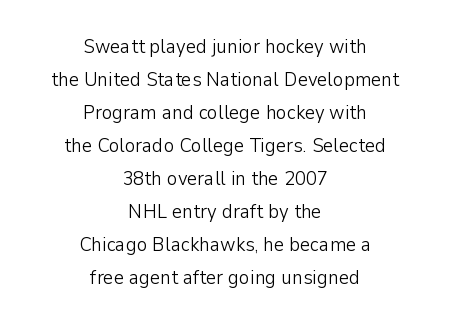
The image shows 20 px text type, upright; set centered, normal line spacing (1.65x), normal letter spacing, not underlined.
